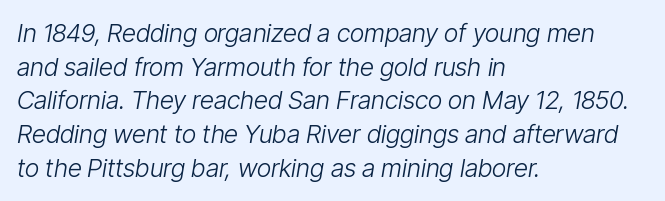
The image shows 25 px text type, italic (leaning right); set left-aligned, normal line spacing (1.35x), normal letter spacing, not underlined.
